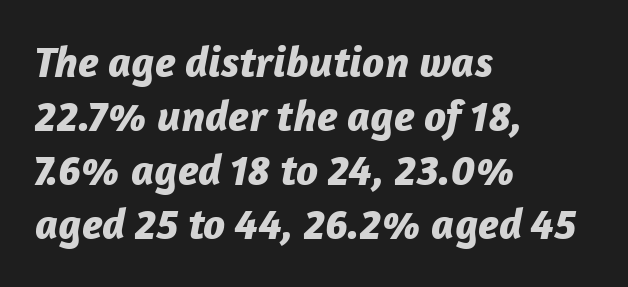
Posture: slanted. Does the weight exceed regular? Yes, all the way to bold. Check the space under the baseline: it is left empty. The paragraph shown leans on its left margin. Think of a printed novel: that variable character pitch is what you see here.
